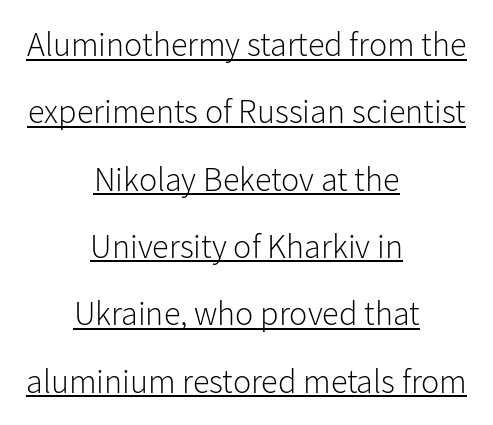
Q: Is the text bold? A: No.
Q: Is the text italic (slanted)? A: No, it is upright.
Q: Is the typeface a serif or a sans-serif typeface? A: Sans-serif.
Q: Is the text underlined? A: Yes.
Q: How is the paragraph aligned? A: Centered.
Q: Is the spacing between letters normal or unusually wide? A: Normal.
Q: Is the spacing between lines tight, normal or loose? A: Loose.
Q: Width (condensed, normal, or wide)? A: Normal.
Q: Stroke contrast? A: Low.
Q: x-height? A: Medium.
Q: Monospaced? A: No.
